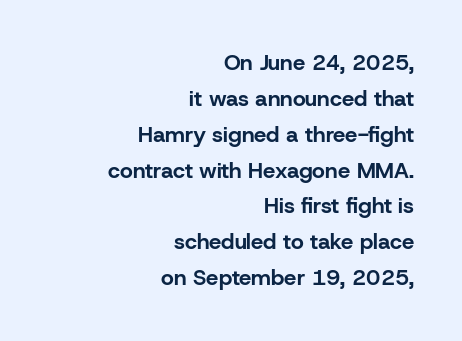
{"italic": "no", "bold": "yes", "underline": "no", "align": "right", "line_spacing": "normal", "line_spacing_ratio": 1.63, "letter_spacing": "normal", "letter_spacing_em": 0.0, "glyph_px": 22}
